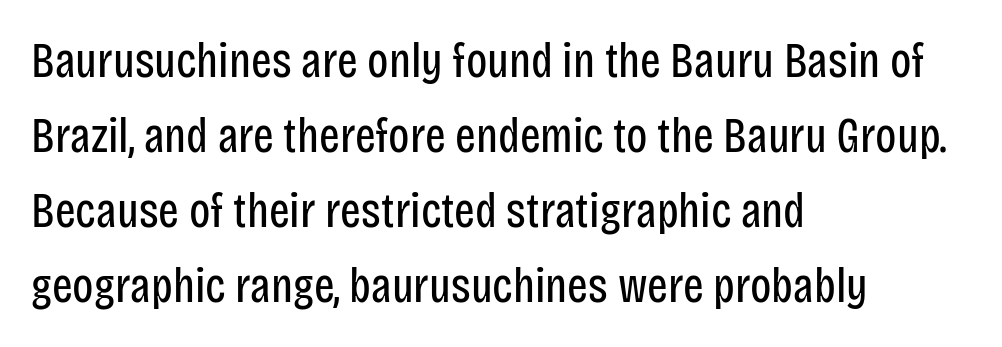
Q: Is the text bold? A: No.
Q: Is the text italic (slanted)? A: No, it is upright.
Q: Is the typeface a serif or a sans-serif typeface? A: Sans-serif.
Q: Is the text underlined? A: No.
Q: How is the paragraph aligned? A: Left-aligned.
Q: Is the spacing between letters normal or unusually wide? A: Normal.
Q: Is the spacing between lines tight, normal or loose? A: Normal.
Q: Width (condensed, normal, or wide)? A: Condensed.
Q: Stroke contrast? A: Low.
Q: x-height? A: Large.
Q: Monospaced? A: No.
